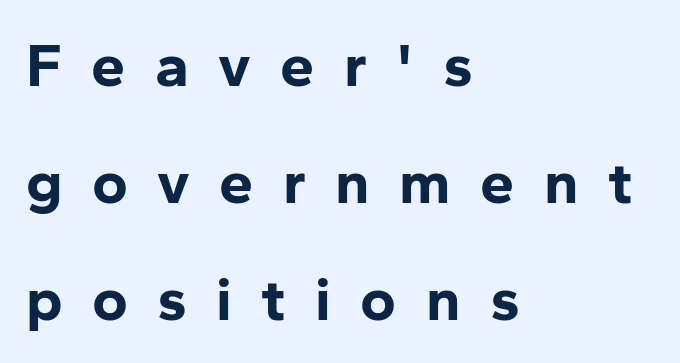
The image shows 61 px bold sans-serif type, upright; set left-aligned, loose line spacing (1.92x), unusually wide letter spacing (+0.48 em), not underlined; low stroke contrast and a medium x-height.
